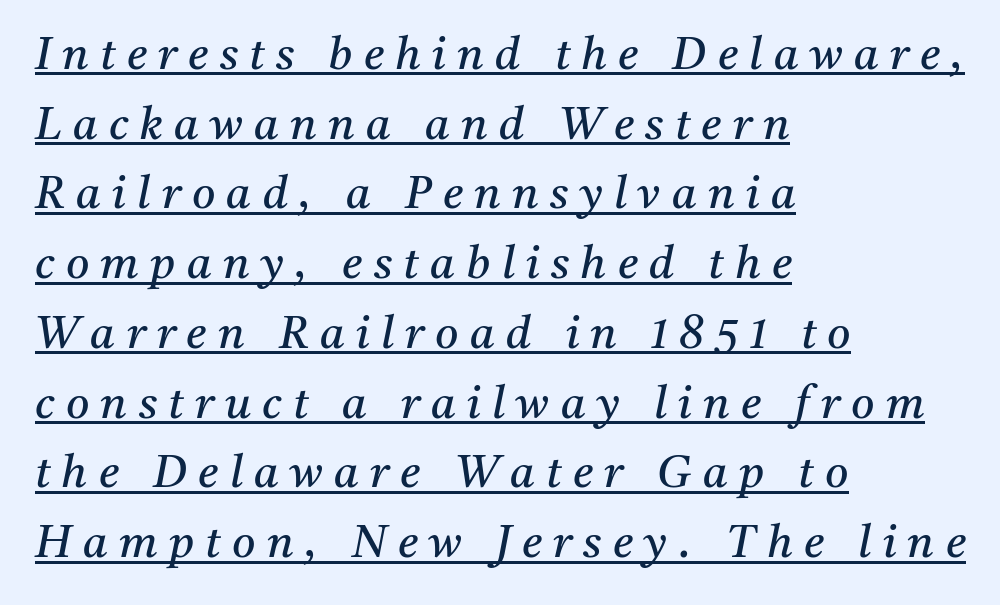
The image shows 45 px regular-weight serif type, italic (leaning right); set left-aligned, normal line spacing (1.55x), unusually wide letter spacing (+0.25 em), underlined; medium stroke contrast and a medium x-height.
